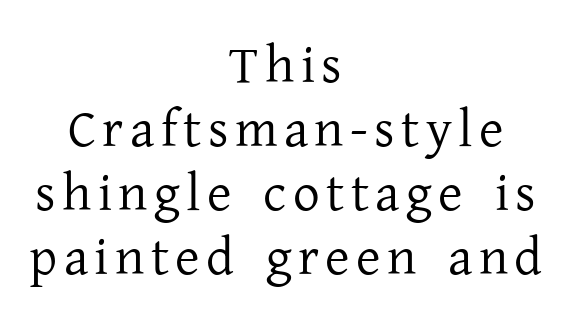
{"serif": "yes", "italic": "no", "bold": "no", "weight": "regular", "width": "normal", "stroke_contrast": "low", "x_height": "medium", "monospaced": "no", "underline": "no", "align": "center", "line_spacing_ratio": 1.21, "glyph_px": 53}
